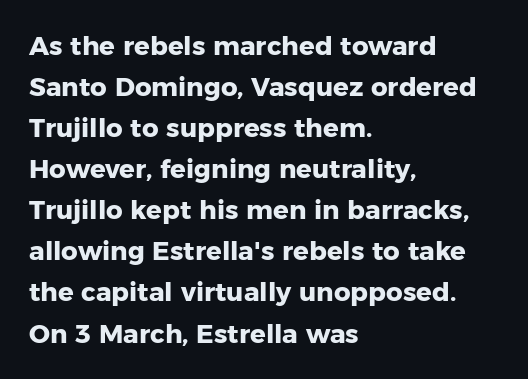
The image shows 26 px bold type, upright; set left-aligned, normal line spacing (1.58x), normal letter spacing, not underlined.
